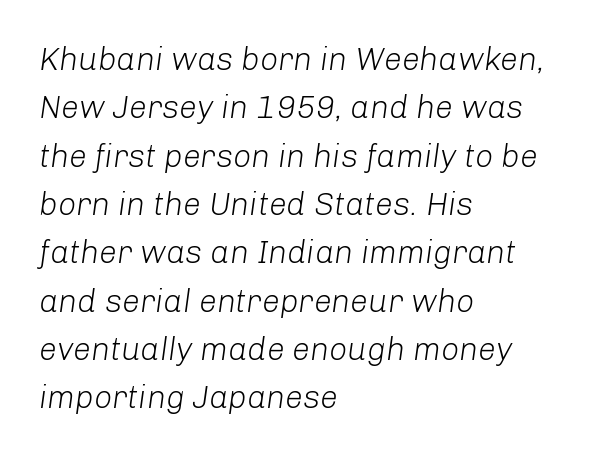
{"italic": "yes", "lean": "right", "slant_degrees": 8, "bold": "no", "weight": "light", "width": "normal", "stroke_contrast": "low", "x_height": "medium", "monospaced": "no", "underline": "no", "align": "left", "line_spacing": "normal", "line_spacing_ratio": 1.51, "letter_spacing": "normal", "letter_spacing_em": 0.0, "glyph_px": 32}
